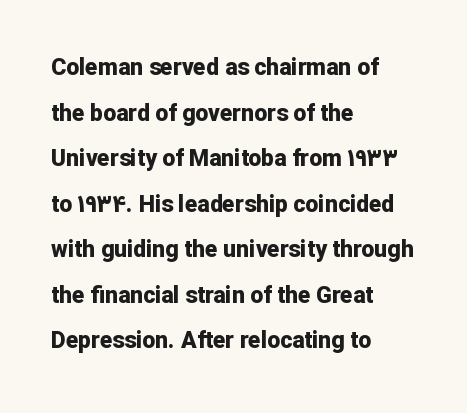
The image shows 23 px bold type, upright; set left-aligned, loose line spacing (1.98x), normal letter spacing, not underlined.
